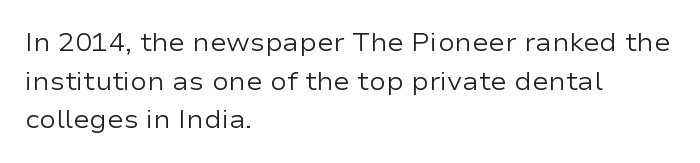
Notice how descenders clear the ascenders below comfortably — that's standard leading. Posture: vertical. Letter spacing: default. This rendering uses left alignment, leaving the right contour irregular.
